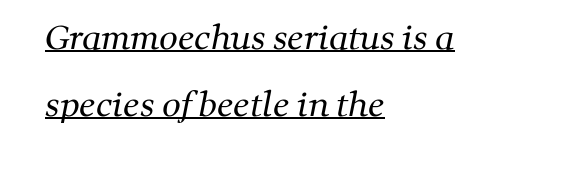
Q: Is the text bold? A: No.
Q: Is the typeface a serif or a sans-serif typeface? A: Serif.
Q: Is the text underlined? A: Yes.
Q: How is the paragraph aligned? A: Left-aligned.
Q: Is the spacing between letters normal or unusually wide? A: Normal.
Q: Is the spacing between lines tight, normal or loose? A: Loose.
Q: Width (condensed, normal, or wide)? A: Normal.
Q: Stroke contrast? A: Medium.
Q: x-height? A: Medium.
Q: Monospaced? A: No.
